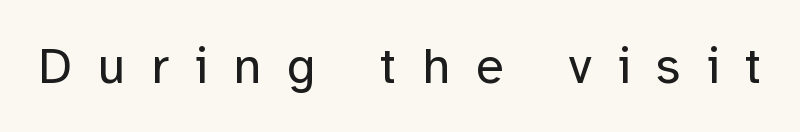
Weight: in the light-to-regular range. This sample has the flowing, uneven cadence of proportional lettering. The passage shown is not underscored anywhere. The lettering stays uniformly vertical, giving the passage a roman look. Check where the strokes stop: nothing finishes them off — pure sans.
